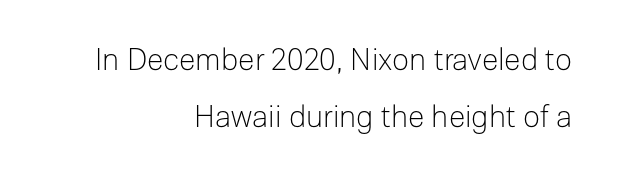
When letters stand straight like this, we call the style roman or upright. Baseline-to-baseline distance is far greater than the letter height. The rendering uses natural spacing where letterforms have individual widths. The words here are not underlined. Casual observation: everything's shoved over to the right. Nope, no serifs anywhere on these letters.
